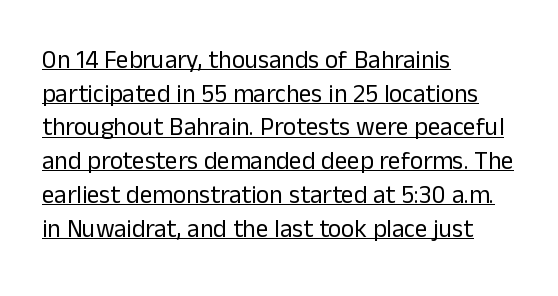
The image shows 25 px text type, upright; set left-aligned, normal line spacing (1.35x), normal letter spacing, underlined.
